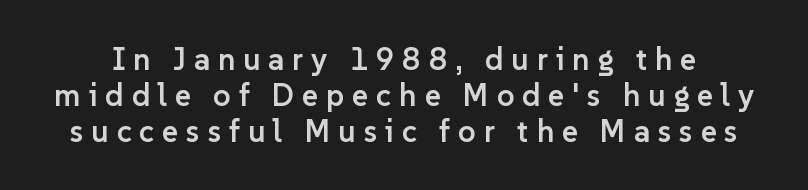
{"serif": "no", "italic": "no", "bold": "semi", "weight": "semibold", "width": "normal", "stroke_contrast": "low", "x_height": "medium", "monospaced": "no", "underline": "no", "line_spacing_ratio": 1.16, "letter_spacing": "wide", "letter_spacing_em": 0.25, "glyph_px": 31}
